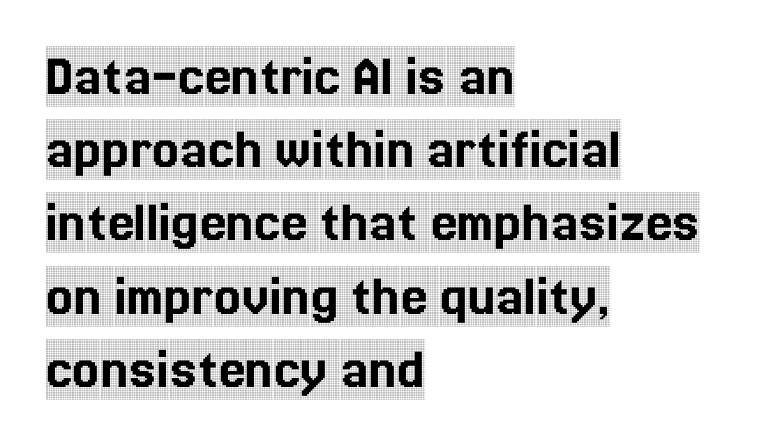
Q: Is the text italic (slanted)? A: No, it is upright.
Q: Is the typeface a serif or a sans-serif typeface? A: Serif.
Q: Is the text underlined? A: No.
Q: How is the paragraph aligned? A: Left-aligned.
Q: Is the spacing between letters normal or unusually wide? A: Normal.
Q: Width (condensed, normal, or wide)? A: Condensed.
Q: x-height? A: Large.
Q: Monospaced? A: No.
